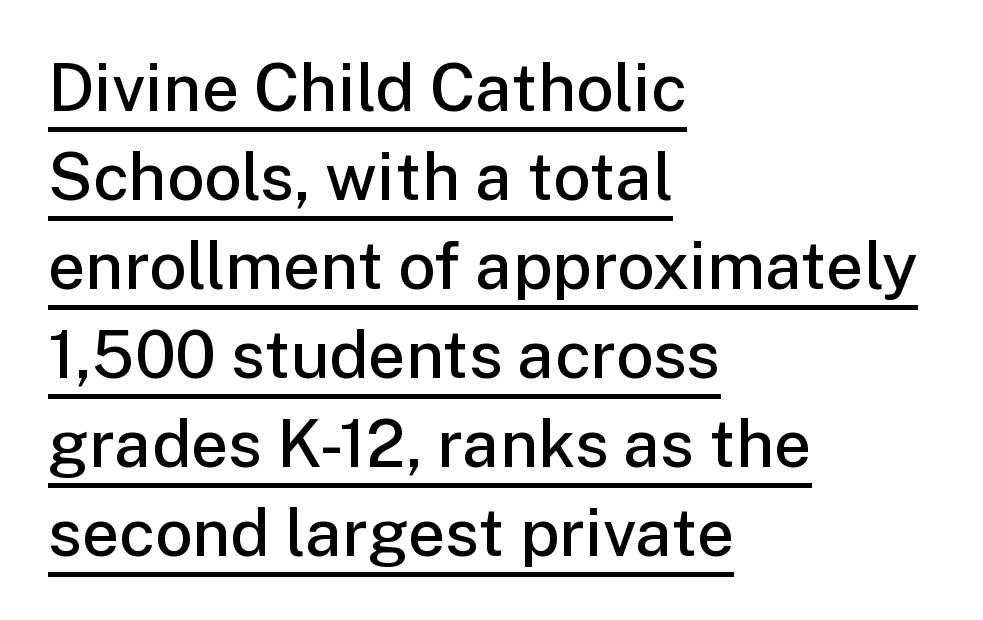
Q: Is the text bold? A: Semi-bold.
Q: Is the text italic (slanted)? A: No, it is upright.
Q: Is the typeface a serif or a sans-serif typeface? A: Sans-serif.
Q: Is the text underlined? A: Yes.
Q: How is the paragraph aligned? A: Left-aligned.
Q: Is the spacing between letters normal or unusually wide? A: Normal.
Q: Is the spacing between lines tight, normal or loose? A: Normal.
Q: Width (condensed, normal, or wide)? A: Normal.
Q: Stroke contrast? A: Low.
Q: x-height? A: Medium.
Q: Monospaced? A: No.
